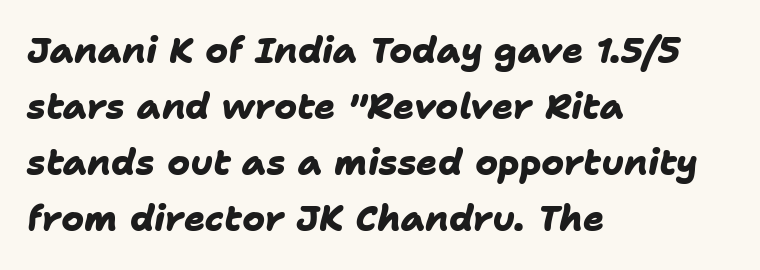
Q: Is the text bold? A: Yes.
Q: Is the typeface a serif or a sans-serif typeface? A: Sans-serif.
Q: Is the text underlined? A: No.
Q: How is the paragraph aligned? A: Left-aligned.
Q: Is the spacing between letters normal or unusually wide? A: Normal.
Q: Is the spacing between lines tight, normal or loose? A: Normal.
Q: Width (condensed, normal, or wide)? A: Normal.
Q: Stroke contrast? A: Low.
Q: x-height? A: Medium.
Q: Monospaced? A: No.
